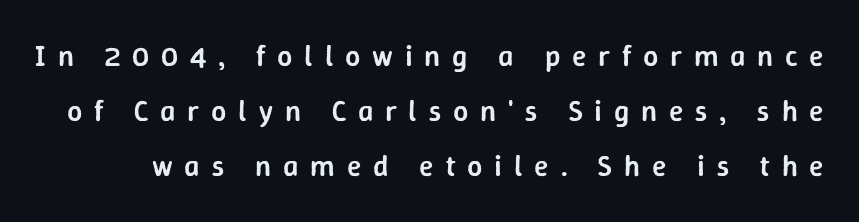
Q: Is the text bold? A: Semi-bold.
Q: Is the text italic (slanted)? A: No, it is upright.
Q: Is the typeface a serif or a sans-serif typeface? A: Sans-serif.
Q: Is the text underlined? A: No.
Q: Is the spacing between letters normal or unusually wide? A: Unusually wide.
Q: Width (condensed, normal, or wide)? A: Normal.
Q: Stroke contrast? A: Low.
Q: x-height? A: Medium.
Q: Monospaced? A: No.
